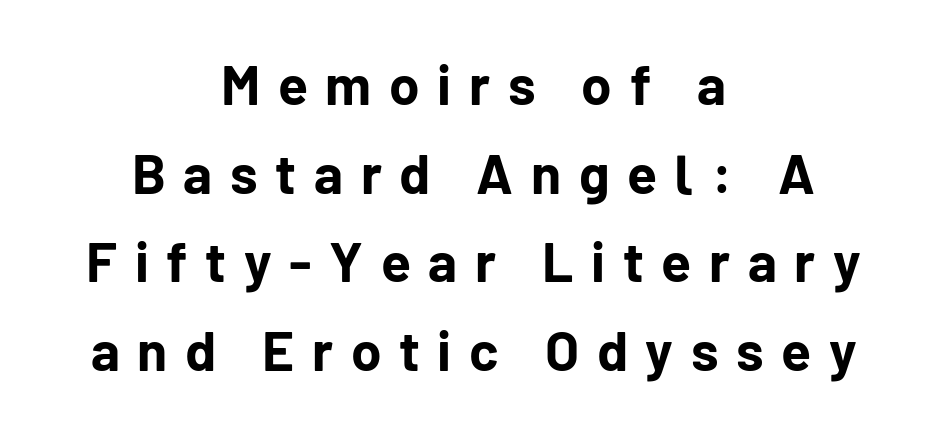
The image shows 55 px bold sans-serif type, upright; set centered, normal line spacing (1.61x), unusually wide letter spacing (+0.32 em), not underlined; low stroke contrast and a medium x-height.
